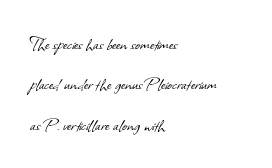
{"bold": "no", "underline": "no", "align": "left", "line_spacing": "loose", "line_spacing_ratio": 1.92, "letter_spacing": "normal", "letter_spacing_em": 0.0, "glyph_px": 21}
